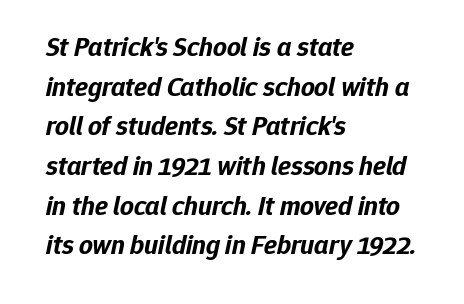
Q: Is the text bold? A: Yes.
Q: Is the text italic (slanted)? A: Yes, it leans right by about 12 degrees.
Q: Is the text underlined? A: No.
Q: How is the paragraph aligned? A: Left-aligned.
Q: Is the spacing between letters normal or unusually wide? A: Normal.
Q: Is the spacing between lines tight, normal or loose? A: Normal.
